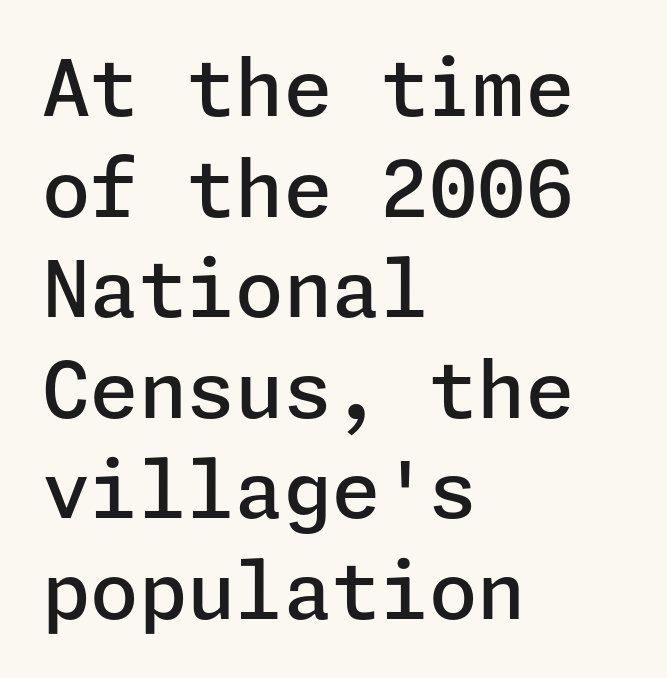
The image shows 78 px semibold sans-serif type, upright; set left-aligned, normal line spacing (1.29x), normal letter spacing, not underlined; low stroke contrast and a medium x-height.
